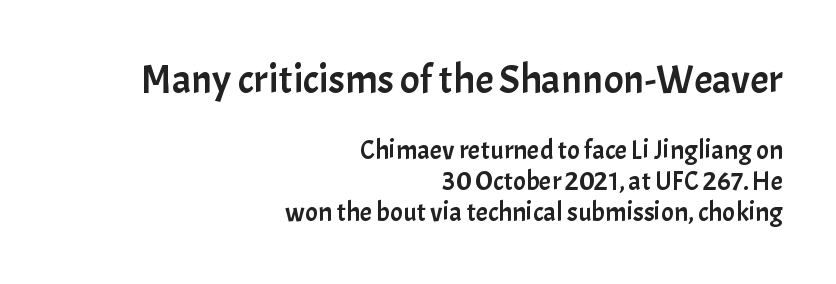
{"serif": "no", "italic": "no", "width": "normal", "stroke_contrast": "low", "x_height": "medium", "monospaced": "no", "underline": "no", "align": "right", "line_spacing": "tight", "line_spacing_ratio": 1.15, "letter_spacing": "normal", "letter_spacing_em": 0.0, "larger_block": "first", "size_ratio": 1.52, "glyph_px": 41}
